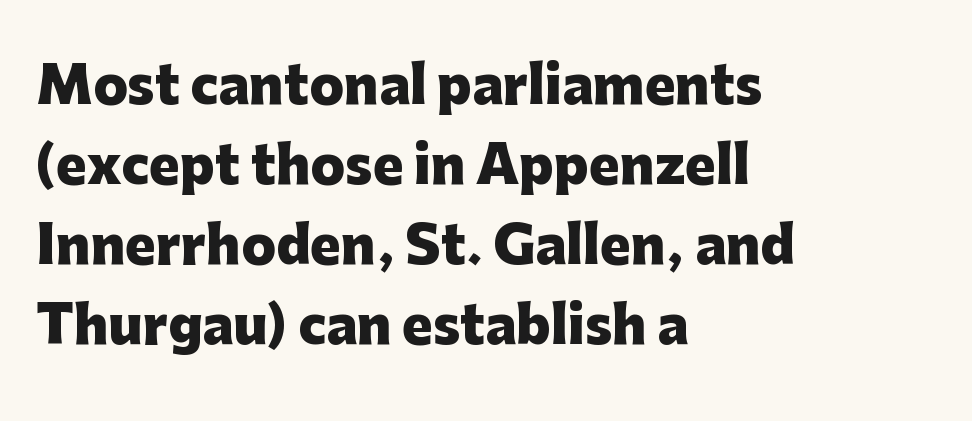
The image shows 51 px heavy sans-serif type, upright; set left-aligned, normal line spacing (1.57x), normal letter spacing, not underlined; low stroke contrast and a medium x-height.
